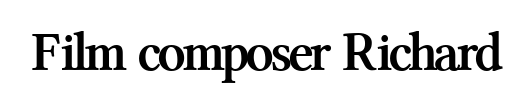
Q: Is the text bold? A: Yes.
Q: Is the text italic (slanted)? A: No, it is upright.
Q: Is the typeface a serif or a sans-serif typeface? A: Serif.
Q: Is the text underlined? A: No.
Q: Is the spacing between letters normal or unusually wide? A: Normal.
Q: Width (condensed, normal, or wide)? A: Normal.
Q: Stroke contrast? A: Medium.
Q: x-height? A: Medium.
Q: Monospaced? A: No.
